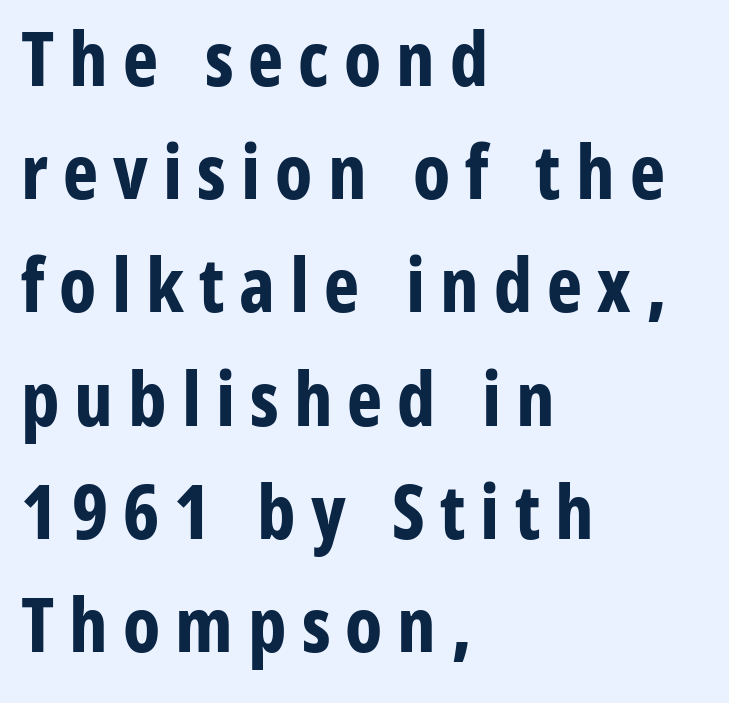
The foot of each line stays bare and open. How heavy is the stroke? Heavy — this is a bold. Each new line begins a customary step beneath the previous one. A sans-serif font was chosen for this passage. A classic flush-left, rag-right setting is used for this passage.
